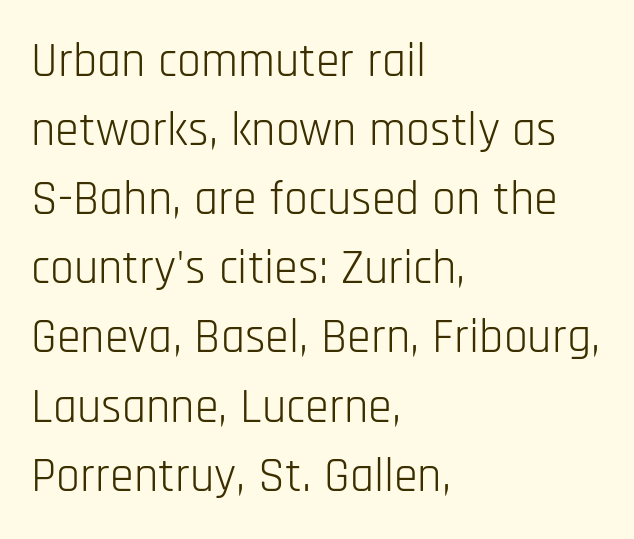
Q: Is the text bold? A: No.
Q: Is the text italic (slanted)? A: No, it is upright.
Q: Is the typeface a serif or a sans-serif typeface? A: Sans-serif.
Q: Is the text underlined? A: No.
Q: How is the paragraph aligned? A: Left-aligned.
Q: Is the spacing between letters normal or unusually wide? A: Normal.
Q: Is the spacing between lines tight, normal or loose? A: Normal.
Q: Width (condensed, normal, or wide)? A: Condensed.
Q: Stroke contrast? A: Low.
Q: x-height? A: Large.
Q: Monospaced? A: No.
